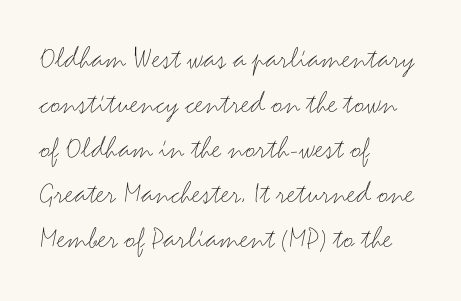
The image shows 32 px light, wide sans-serif type; set left-aligned, normal line spacing (1.41x), normal letter spacing, not underlined; medium stroke contrast and a small x-height.
